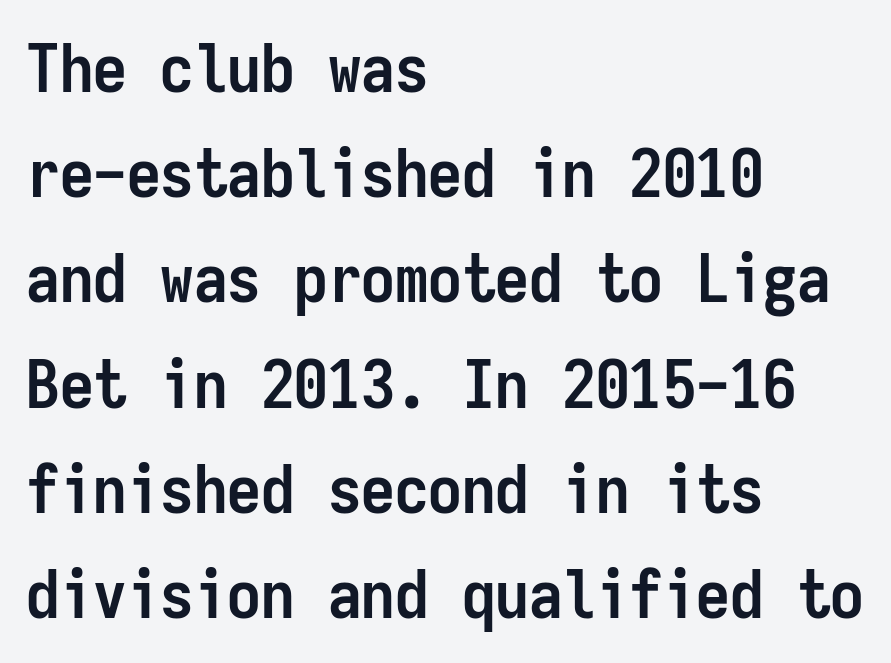
Looks like terminal output: every glyph gets an equal slot. Examine the stroke ends and you'll find no serifs. Underline: absent. On the weight axis this lands at bold, roughly 700. Compared with typical body copy, the letter spacing here is the same.
